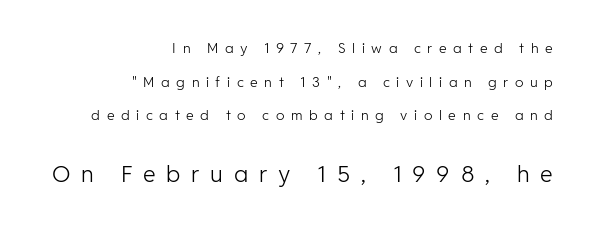
The image shows 23 px text type, upright; set right-aligned, loose line spacing (2.41x), unusually wide letter spacing (+0.47 em), not underlined; the second (bottom) block is 1.64x larger.
